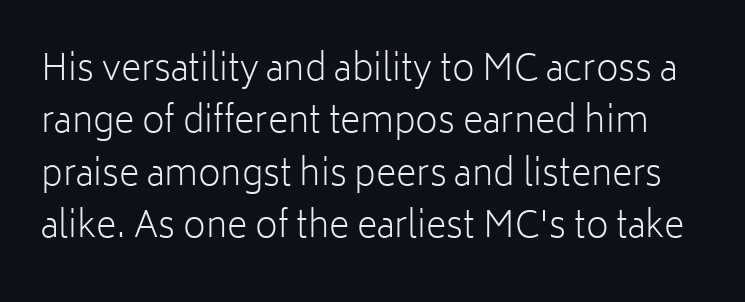
The image shows 35 px light sans-serif type, upright; set normal line spacing (1.5x), normal letter spacing, not underlined; low stroke contrast and a medium x-height.
